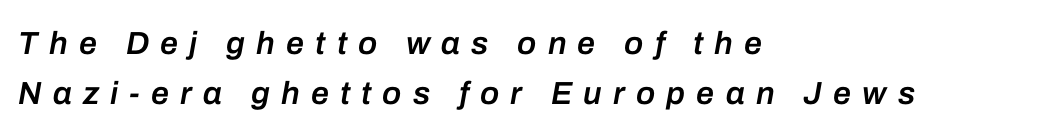
The image shows 32 px semibold type, italic (leaning right); set left-aligned, normal line spacing (1.56x), unusually wide letter spacing (+0.35 em), not underlined; low stroke contrast and a medium x-height.
